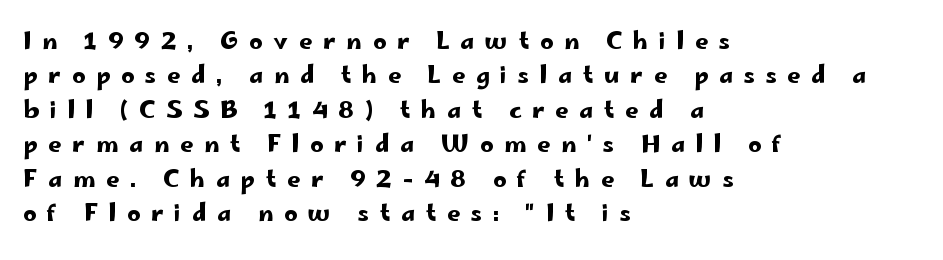
Q: Is the text italic (slanted)? A: No, it is upright.
Q: Is the text underlined? A: No.
Q: How is the paragraph aligned? A: Left-aligned.
Q: Is the spacing between letters normal or unusually wide? A: Unusually wide.
Q: Is the spacing between lines tight, normal or loose? A: Normal.
